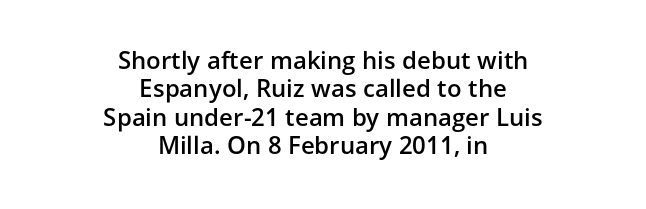
These words are printed semibold, heavier than regular yet not bold. Quick note: underline off. The face used here is rendered with its standard letterfit. Italic? Not at all — the glyphs are vertical. Where is the straight margin? There isn't one; the lines are centered.
